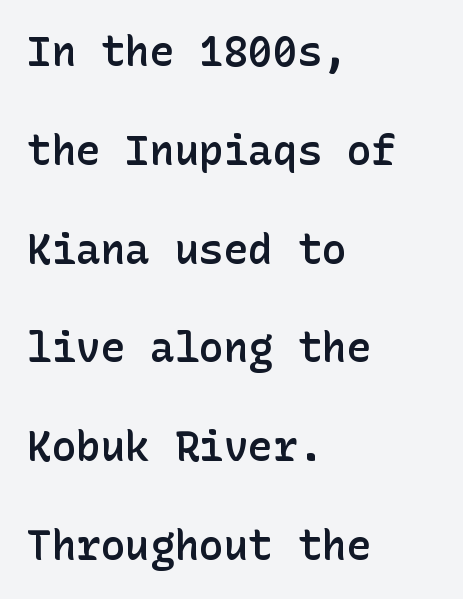
Short note: letters normally spaced. Serifs: no, the terminals of the letterforms are clean. Check under the words: just untouched page. The sample has been set in demibold, a notch under bold. Does the lettering tilt? It doesn't — this is upright.
